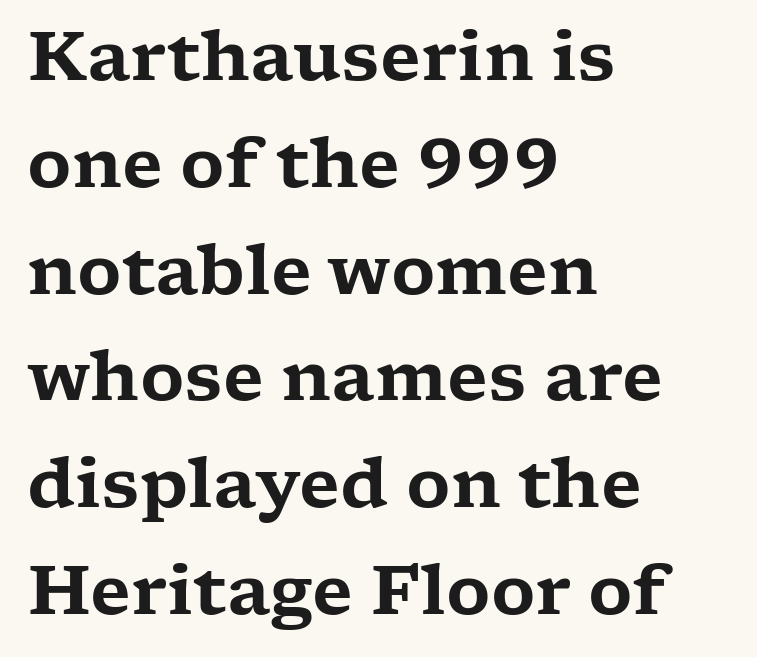
{"serif": "yes", "italic": "no", "width": "wide", "stroke_contrast": "low", "x_height": "medium", "monospaced": "no", "underline": "no", "align": "left", "line_spacing": "normal", "line_spacing_ratio": 1.57, "letter_spacing": "normal", "letter_spacing_em": 0.0, "glyph_px": 68}
